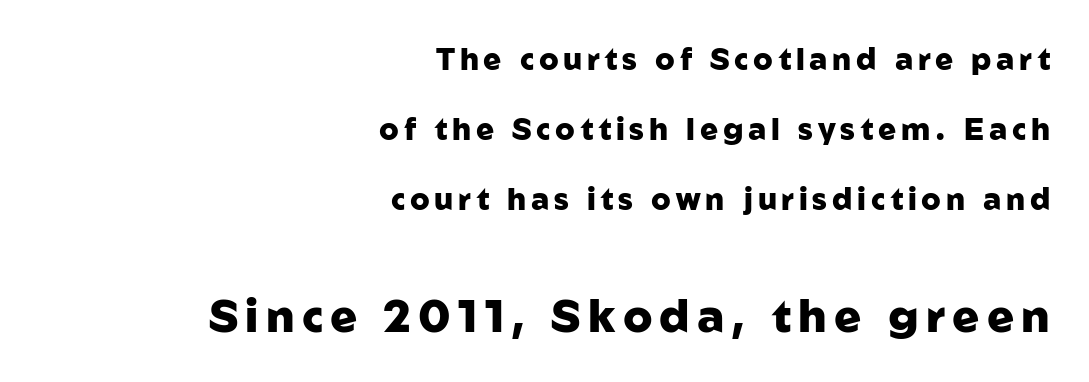
{"serif": "no", "italic": "no", "bold": "yes", "weight": "heavy", "width": "normal", "stroke_contrast": "low", "x_height": "medium", "monospaced": "no", "underline": "no", "align": "right", "line_spacing": "loose", "line_spacing_ratio": 2.34, "larger_block": "second", "size_ratio": 1.5, "glyph_px": 45}
